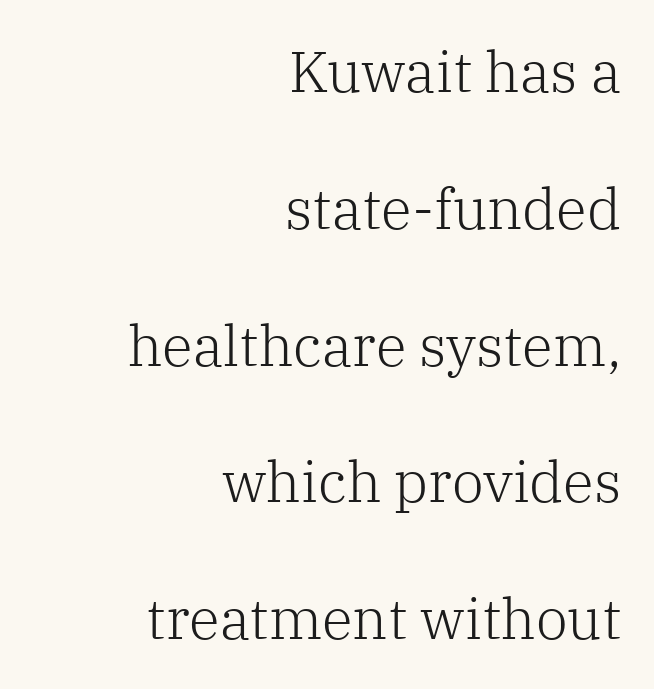
The image shows 57 px light serif type, upright; set right-aligned, loose line spacing (2.4x), normal letter spacing, not underlined; low stroke contrast and a medium x-height.
